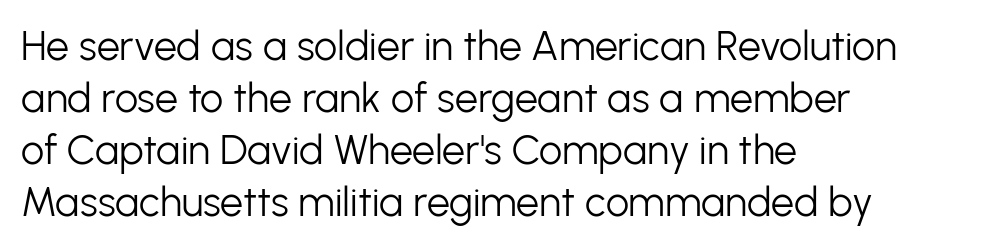
The image shows 41 px light sans-serif type, upright; set left-aligned, normal line spacing (1.27x), normal letter spacing, not underlined; low stroke contrast and a medium x-height.
